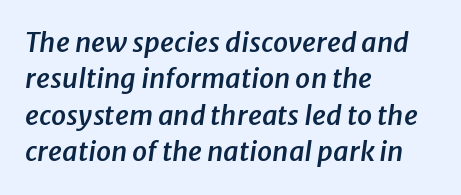
Q: Is the text bold? A: Semi-bold.
Q: Is the text italic (slanted)? A: Yes, it leans right by about 8 degrees.
Q: Is the text underlined? A: No.
Q: How is the paragraph aligned? A: Left-aligned.
Q: Is the spacing between letters normal or unusually wide? A: Normal.
Q: Is the spacing between lines tight, normal or loose? A: Normal.
